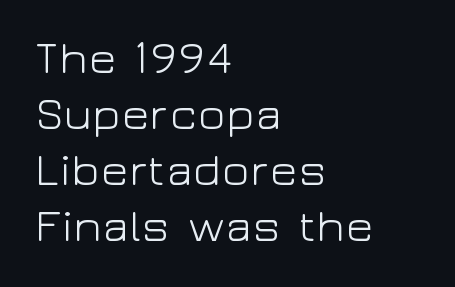
{"serif": "no", "italic": "no", "bold": "no", "weight": "light", "width": "wide", "stroke_contrast": "low", "x_height": "medium", "monospaced": "no", "underline": "no", "align": "left", "line_spacing_ratio": 1.22, "letter_spacing": "normal", "letter_spacing_em": 0.0, "glyph_px": 46}
